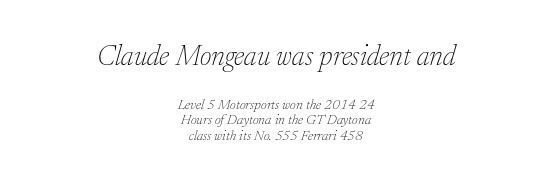
Q: Is the text bold? A: No.
Q: Is the text italic (slanted)? A: Yes, it leans right by about 17 degrees.
Q: Is the typeface a serif or a sans-serif typeface? A: Serif.
Q: Is the text underlined? A: No.
Q: How is the paragraph aligned? A: Centered.
Q: Is the spacing between letters normal or unusually wide? A: Normal.
Q: Is the spacing between lines tight, normal or loose? A: Tight.
Q: Which block of text is set in a larger size, the first (top) or the second (bottom)? A: The first (top) one.
Q: Width (condensed, normal, or wide)? A: Normal.
Q: Stroke contrast? A: Low.
Q: x-height? A: Medium.
Q: Monospaced? A: No.
